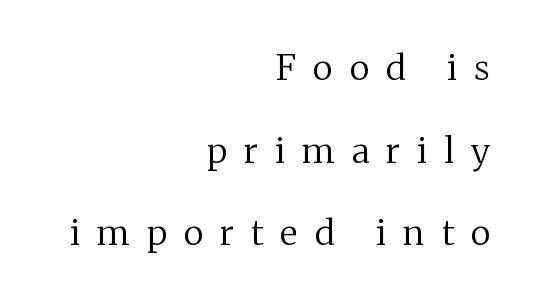
Posture: straight, roman, zero tilt. Substantial extra tracking has been applied to these lines. The type family on display is of the serif kind. Heaviness? Minimal to ordinary, like unemphasized prose.
